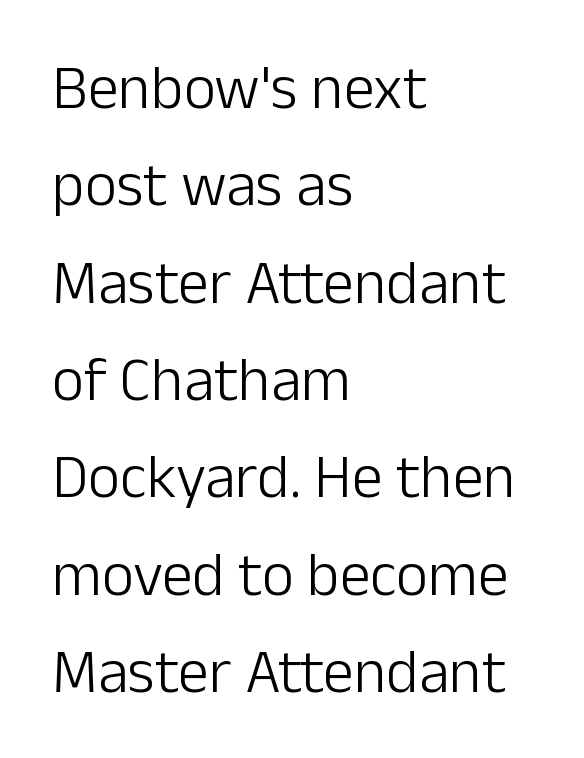
The image shows 62 px light sans-serif type, upright; set left-aligned, normal line spacing (1.57x), normal letter spacing, not underlined; low stroke contrast and a medium x-height.
